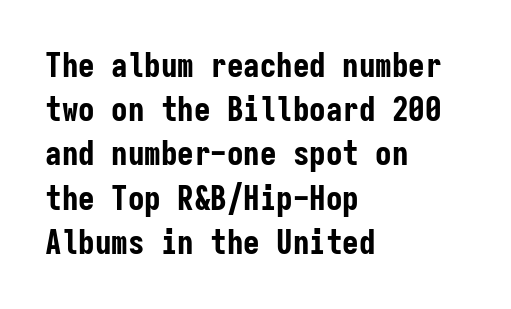
{"serif": "no", "italic": "no", "bold": "yes", "weight": "bold", "width": "condensed", "stroke_contrast": "low", "x_height": "medium", "monospaced": "yes", "underline": "no", "align": "left", "line_spacing": "normal", "line_spacing_ratio": 1.34, "letter_spacing": "normal", "letter_spacing_em": 0.0, "glyph_px": 33}
